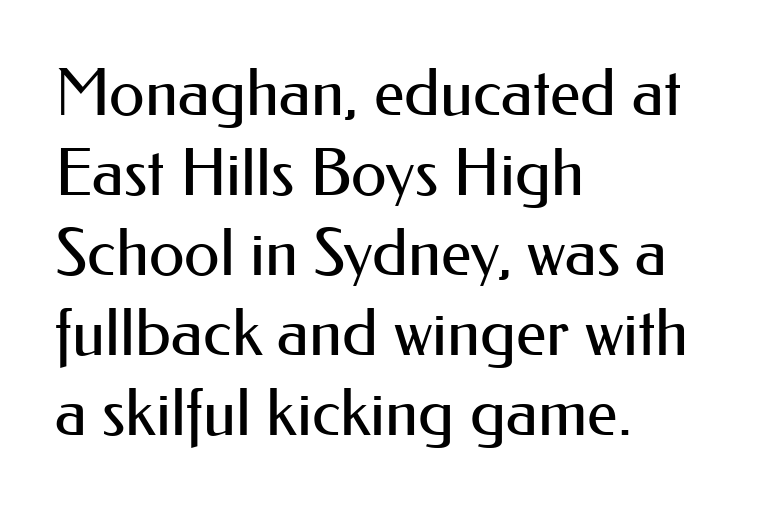
The image shows 65 px regular-weight sans-serif type, upright; set left-aligned, line spacing 1.23x, normal letter spacing, not underlined; medium stroke contrast and a small x-height.
